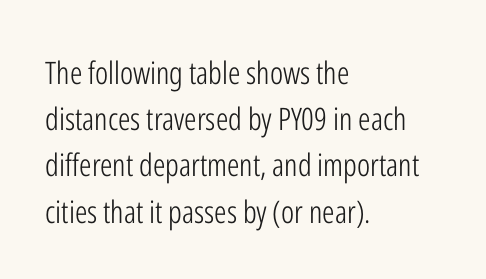
Ordinary non-slanted type is in use. The letters sit at their default tracking, neither squeezed nor spread. How would I describe the line gaps? Plain and ordinary. Examine the stroke ends and you'll find no serifs. The specimen omits any rule beneath the text block's lines. Here the designer chose a conventional face with non-uniform glyph widths.
